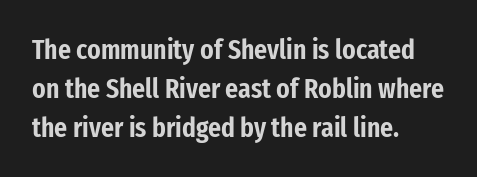
Check where the strokes stop: nothing finishes them off — pure sans. Tall strokes in this sample are plumb rather than angled. The passage shown is typed in a proportional face where columns would drift. The passage shown has conventional tracking throughout.
